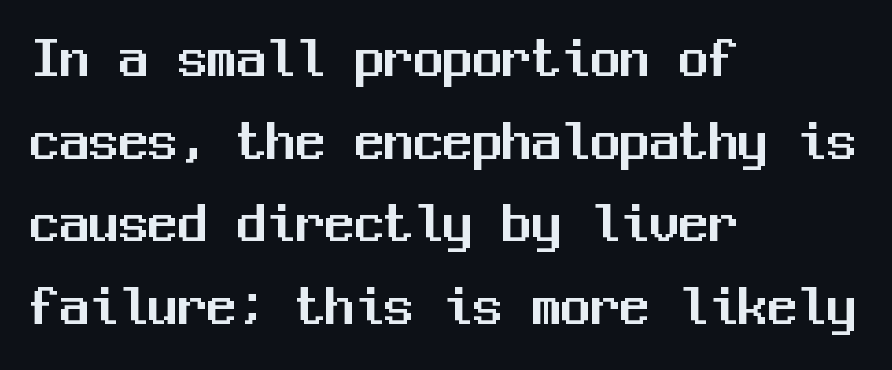
The image shows 59 px sans-serif type, upright, monospaced; set left-aligned, normal line spacing (1.4x), normal letter spacing, not underlined; medium stroke contrast and a medium x-height.
